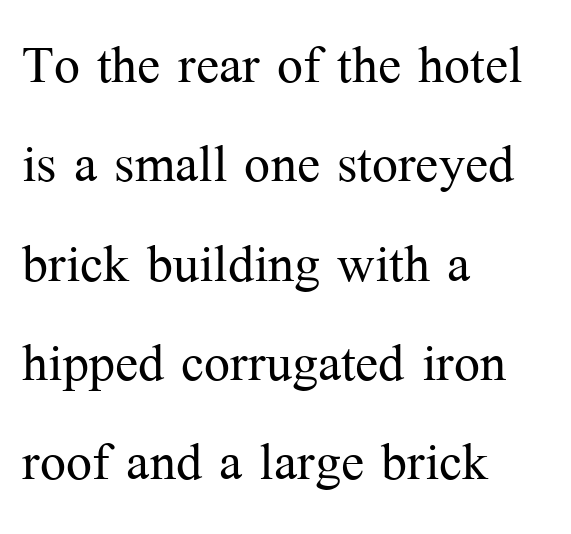
The image shows 69 px light serif type, upright; set left-aligned, normal line spacing (1.44x), normal letter spacing, not underlined; medium stroke contrast and a medium x-height.
